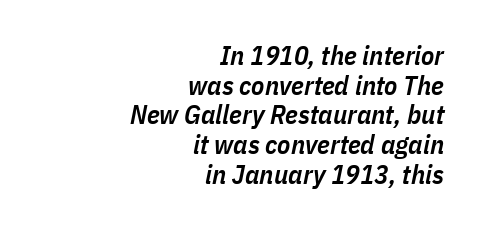
Q: Is the text bold? A: Semi-bold.
Q: Is the text italic (slanted)? A: Yes, it leans right by about 11 degrees.
Q: Is the text underlined? A: No.
Q: How is the paragraph aligned? A: Right-aligned.
Q: Is the spacing between letters normal or unusually wide? A: Normal.
Q: Is the spacing between lines tight, normal or loose? A: Tight.
